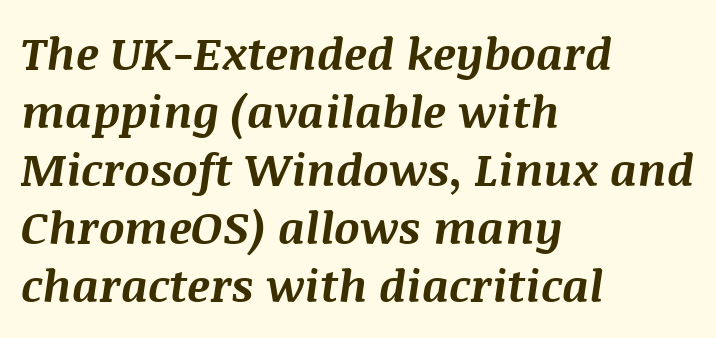
The image shows 45 px bold type, italic (leaning right); set left-aligned, normal line spacing (1.29x), normal letter spacing, not underlined; medium stroke contrast and a large x-height.
